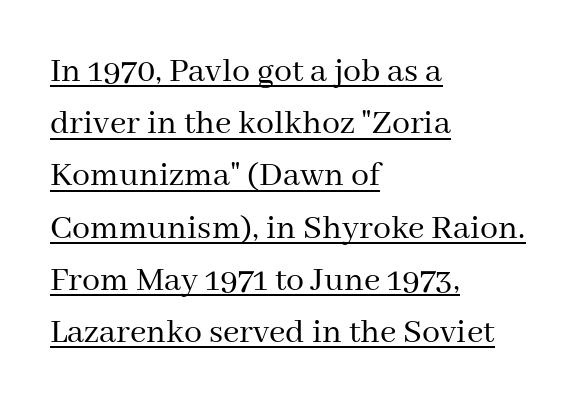
Quick note: interline space is typical. The paragraph has a hard left edge and a soft right edge. The glyphs are accompanied by a horizontal stroke just below them. Serif or sans? Serif — the stroke terminals have little feet. The type is set solid horizontally, with unmodified tracking. This is the regular roman posture of the typeface.
